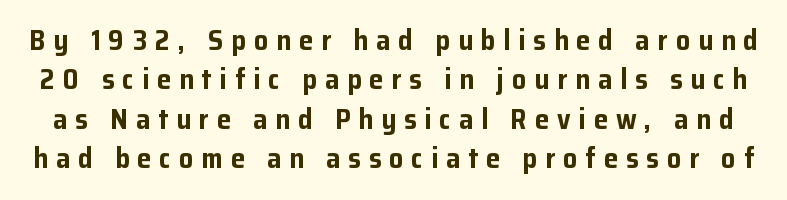
{"serif": "no", "italic": "no", "bold": "yes", "weight": "bold", "width": "normal", "stroke_contrast": "low", "x_height": "medium", "monospaced": "no", "underline": "no", "line_spacing": "normal", "line_spacing_ratio": 1.41, "letter_spacing": "wide", "letter_spacing_em": 0.29, "glyph_px": 28}
